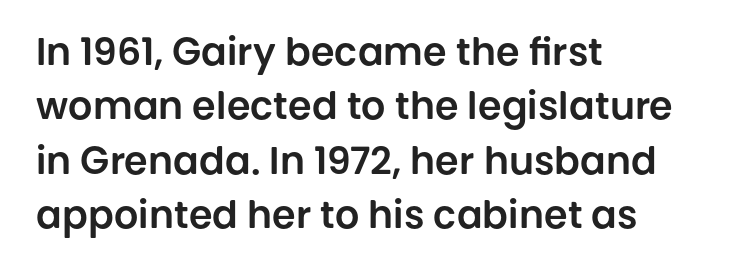
The text was rendered using a sans face with plain stroke endings. The rows are spaced the way most documents space them. Words float on clear page, feet unadorned. A classic flush-left, rag-right setting is used for this passage.
